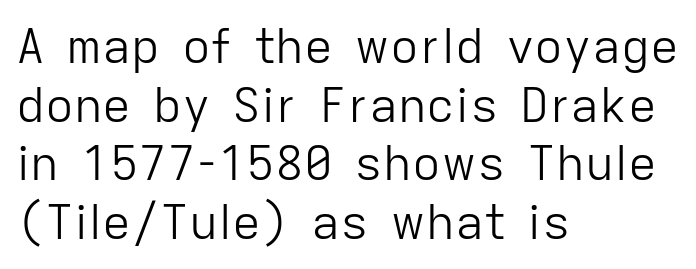
The image shows 48 px light sans-serif type, upright; set left-aligned, line spacing 1.22x, normal letter spacing, not underlined; low stroke contrast and a medium x-height.
